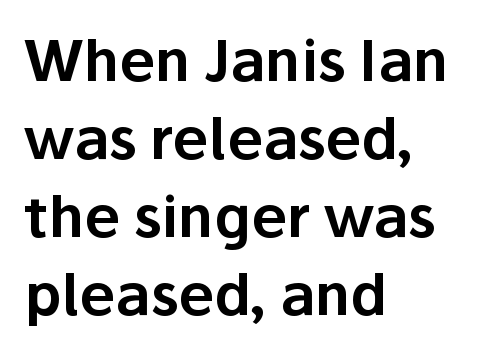
The specimen reads as upright at a glance. These lines keep a tight, regular rhythm from letter to letter. All the whitespace from short lines collects on the right. Regular leading. Descender tails drop into unmarked territory.
